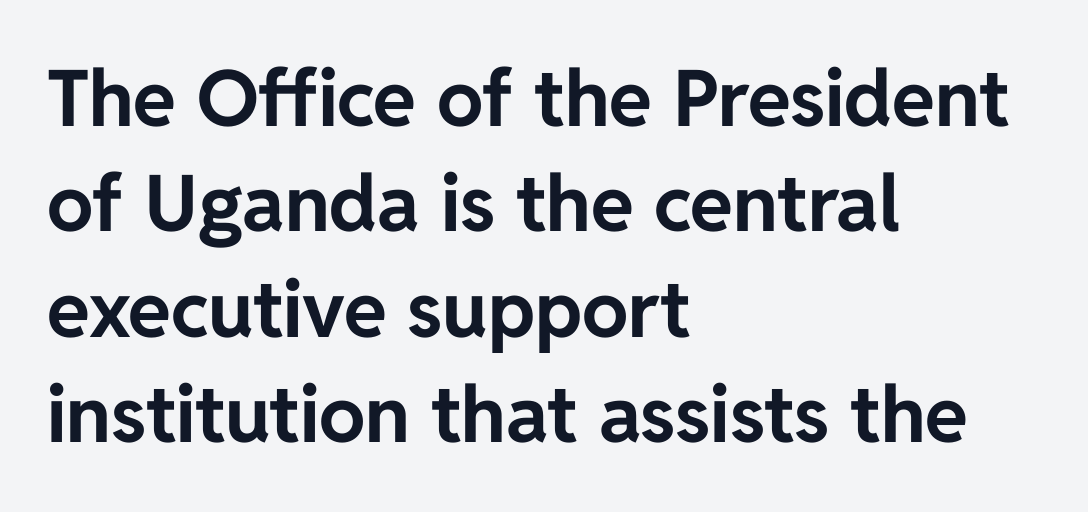
{"serif": "no", "italic": "no", "bold": "yes", "weight": "bold", "width": "normal", "stroke_contrast": "low", "x_height": "medium", "monospaced": "no", "underline": "no", "align": "left", "line_spacing": "normal", "line_spacing_ratio": 1.35, "letter_spacing": "normal", "letter_spacing_em": 0.0, "glyph_px": 78}
